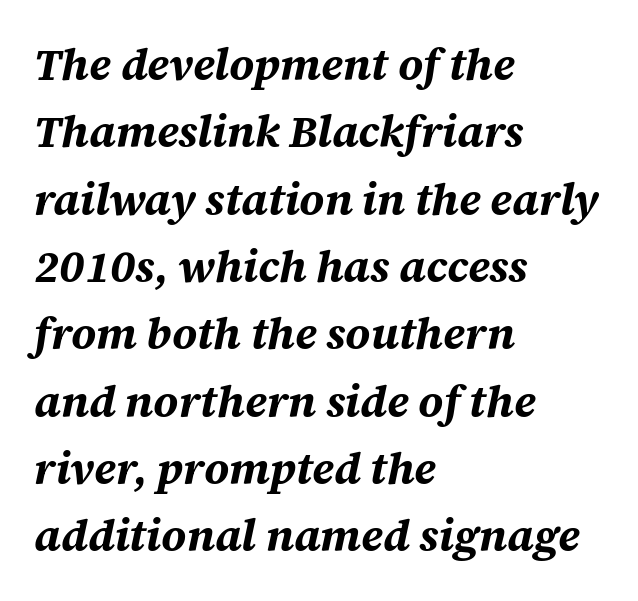
The image shows 44 px bold type, italic (leaning right); set left-aligned, normal line spacing (1.53x), normal letter spacing, not underlined; medium stroke contrast and a large x-height.
